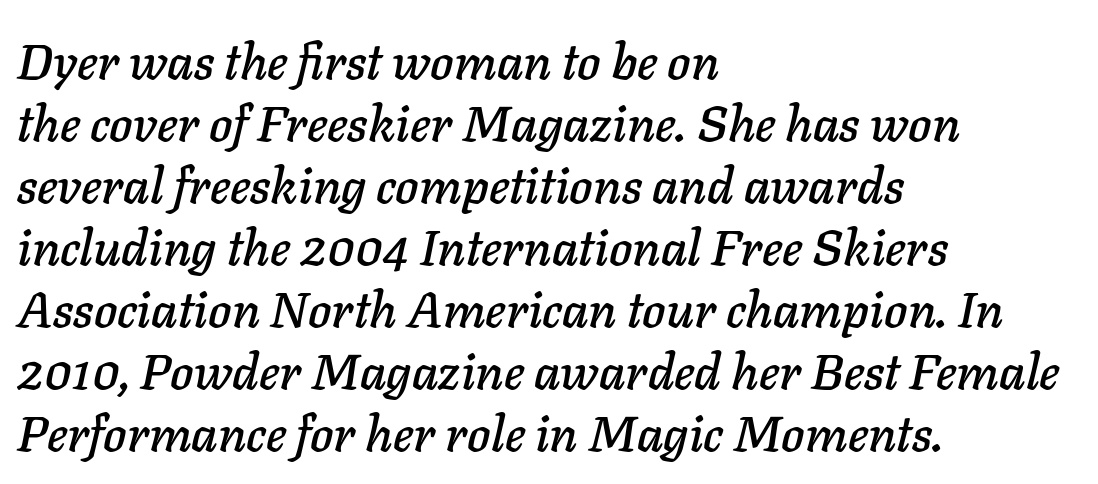
{"italic": "yes", "lean": "right", "slant_degrees": 11, "width": "normal", "stroke_contrast": "low", "x_height": "medium", "monospaced": "no", "underline": "no", "align": "left", "line_spacing_ratio": 1.24, "letter_spacing": "normal", "letter_spacing_em": 0.0, "glyph_px": 50}
